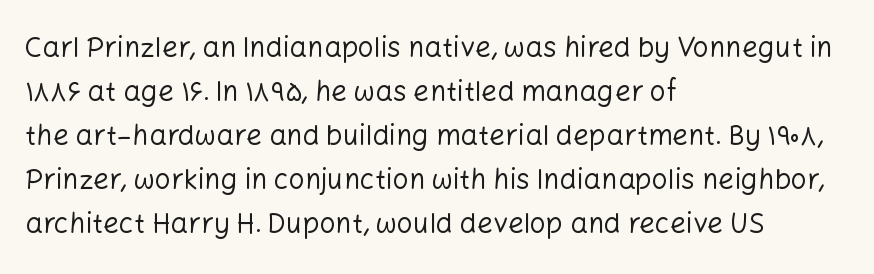
Unlike a traditional serif, this face leaves its strokes unadorned. Leftover space on each line is placed entirely after the last word. Is this a fixed-width face? No — the glyphs have proportional, varying widths. Has an underline been added? It has not. Style check: upright. Each stroke keeps to a modest, everyday thickness or less.
